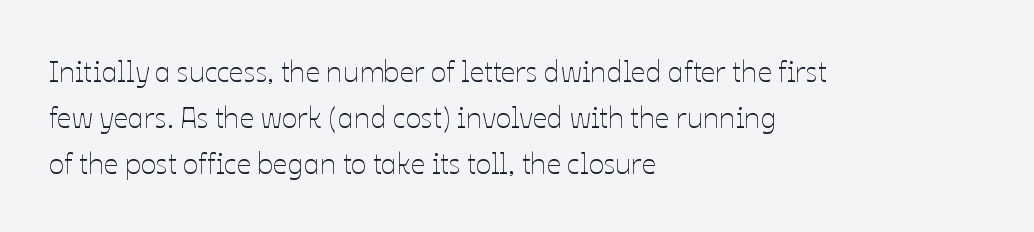
{"italic": "no", "bold": "no", "weight": "thin", "width": "normal", "stroke_contrast": "low", "x_height": "medium", "monospaced": "no", "underline": "no", "align": "left", "line_spacing": "normal", "line_spacing_ratio": 1.59, "letter_spacing": "normal", "letter_spacing_em": 0.0, "glyph_px": 29}
